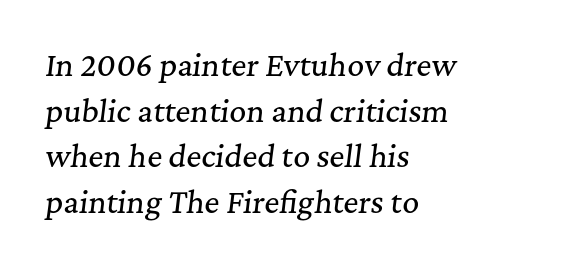
Summary of vertical rhythm: regular, with standard interline spacing. It's the slanting kind of type. Left-aligned paragraph, ragged on the right. The face used here is proportionally spaced, like ordinary book or web type. Old-style or modern, the face here clearly has serifs.
